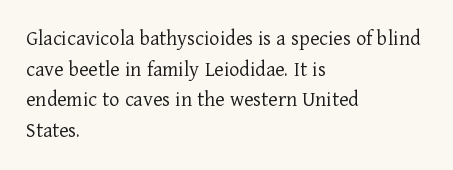
Q: Is the text bold? A: No.
Q: Is the text italic (slanted)? A: No, it is upright.
Q: Is the text underlined? A: No.
Q: How is the paragraph aligned? A: Left-aligned.
Q: Is the spacing between letters normal or unusually wide? A: Normal.
Q: Is the spacing between lines tight, normal or loose? A: Normal.
